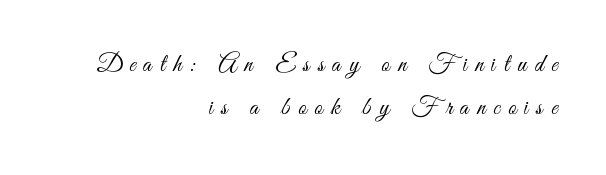
The image shows 25 px text type; set right-aligned, line spacing 1.74x, unusually wide letter spacing (+0.32 em), not underlined.
